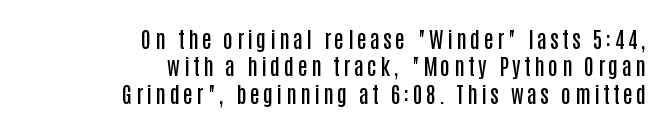
The image shows 22 px text type, upright; set right-aligned, line spacing 1.24x, not underlined.
